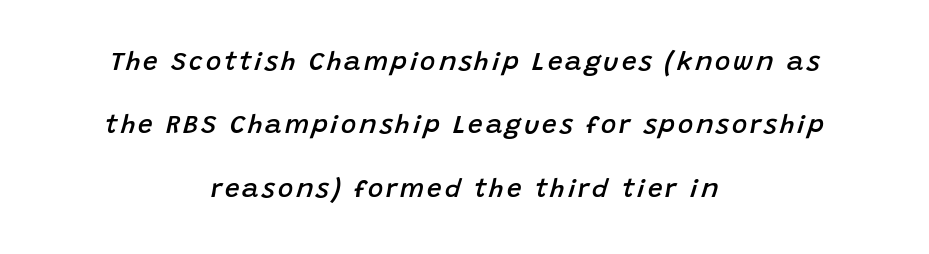
Q: Is the text bold? A: Semi-bold.
Q: Is the text italic (slanted)? A: Yes, it leans right by about 15 degrees.
Q: Is the text underlined? A: No.
Q: How is the paragraph aligned? A: Centered.
Q: Is the spacing between lines tight, normal or loose? A: Loose.
